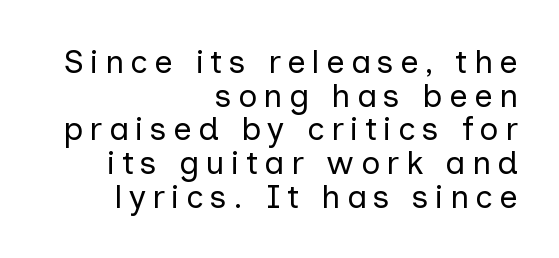
Q: Is the text bold? A: No.
Q: Is the text italic (slanted)? A: No, it is upright.
Q: Is the typeface a serif or a sans-serif typeface? A: Sans-serif.
Q: Is the text underlined? A: No.
Q: How is the paragraph aligned? A: Right-aligned.
Q: Is the spacing between lines tight, normal or loose? A: Tight.
Q: Width (condensed, normal, or wide)? A: Normal.
Q: Stroke contrast? A: Low.
Q: x-height? A: Medium.
Q: Monospaced? A: No.
